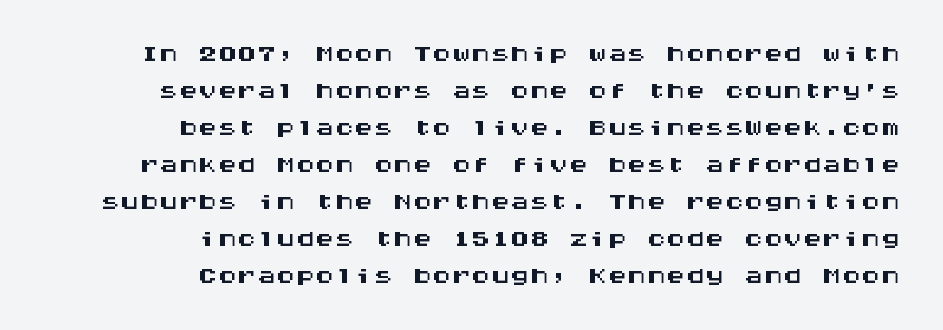
{"serif": "no", "italic": "no", "width": "wide", "stroke_contrast": "medium", "x_height": "large", "monospaced": "yes", "underline": "no", "align": "right", "line_spacing": "tight", "line_spacing_ratio": 0.95, "letter_spacing": "normal", "letter_spacing_em": 0.0, "glyph_px": 39}
